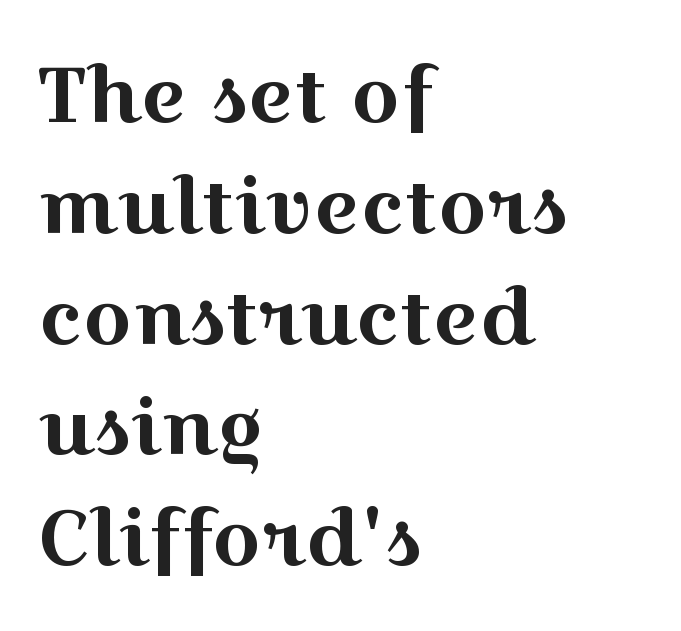
The image shows 78 px wide serif type, upright; set left-aligned, normal line spacing (1.42x), normal letter spacing, not underlined; a medium x-height.
